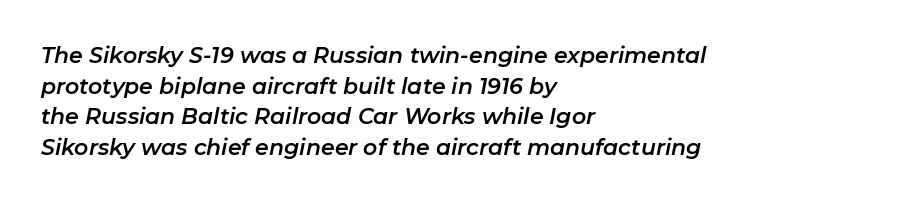
Does extra space separate the letters? No, they use regular spacing. Interline gaps are of average width in this sample. Each line starts at the same left margin while the right side varies. The zone under the glyphs is completely vacant. Style check: oblique.
